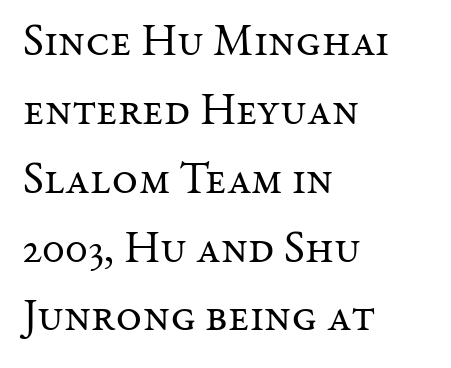
Q: Is the text bold? A: No.
Q: Is the text italic (slanted)? A: No, it is upright.
Q: Is the typeface a serif or a sans-serif typeface? A: Serif.
Q: Is the text underlined? A: No.
Q: How is the paragraph aligned? A: Left-aligned.
Q: Is the spacing between letters normal or unusually wide? A: Normal.
Q: Is the spacing between lines tight, normal or loose? A: Normal.
Q: Width (condensed, normal, or wide)? A: Normal.
Q: Stroke contrast? A: Medium.
Q: x-height? A: Medium.
Q: Monospaced? A: No.
